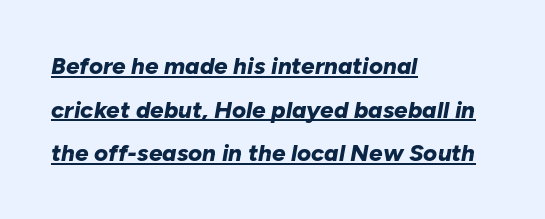
Q: Is the text bold? A: Yes.
Q: Is the text italic (slanted)? A: Yes, it leans right by about 10 degrees.
Q: Is the text underlined? A: Yes.
Q: How is the paragraph aligned? A: Left-aligned.
Q: Is the spacing between letters normal or unusually wide? A: Normal.
